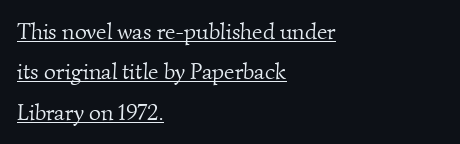
{"bold": "no", "underline": "yes", "align": "left", "line_spacing_ratio": 1.76, "letter_spacing": "normal", "letter_spacing_em": 0.0, "glyph_px": 23}
